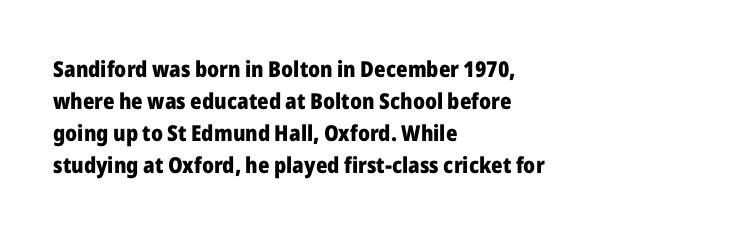
Q: Is the text bold? A: Yes.
Q: Is the text italic (slanted)? A: No, it is upright.
Q: Is the text underlined? A: No.
Q: How is the paragraph aligned? A: Left-aligned.
Q: Is the spacing between letters normal or unusually wide? A: Normal.
Q: Is the spacing between lines tight, normal or loose? A: Normal.
